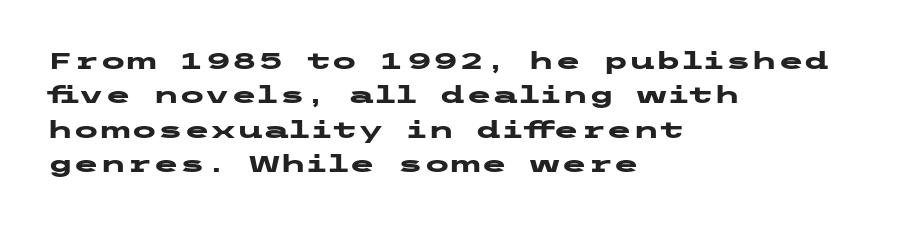
The image shows 24 px bold type, upright; set left-aligned, normal line spacing (1.43x), normal letter spacing, not underlined.
